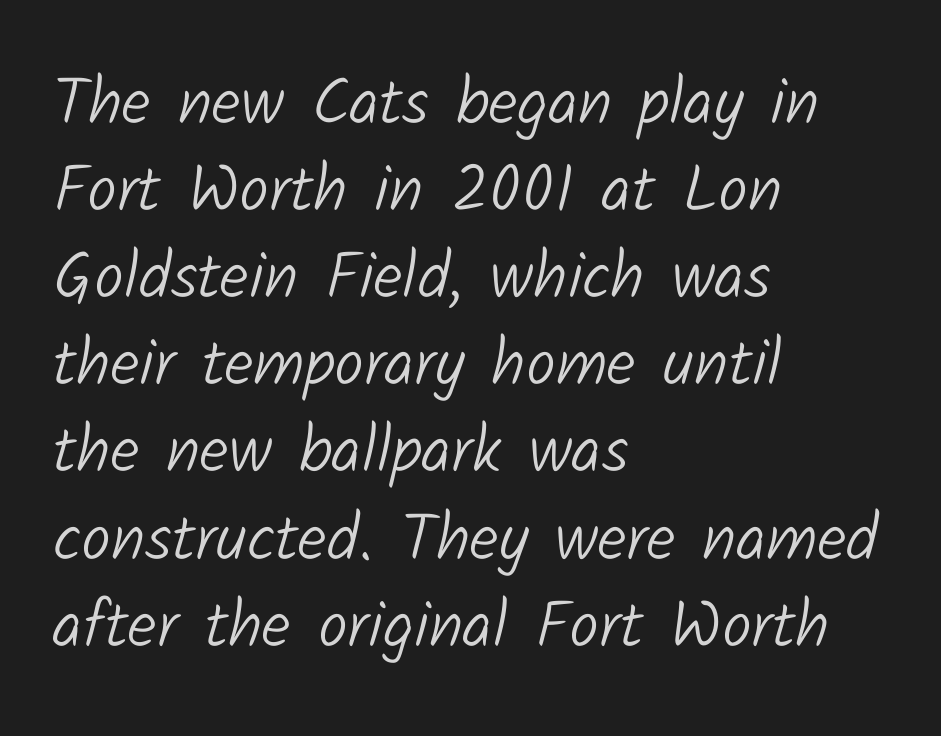
The image shows 66 px light sans-serif type; set left-aligned, normal line spacing (1.32x), normal letter spacing, not underlined; low stroke contrast and a medium x-height.
